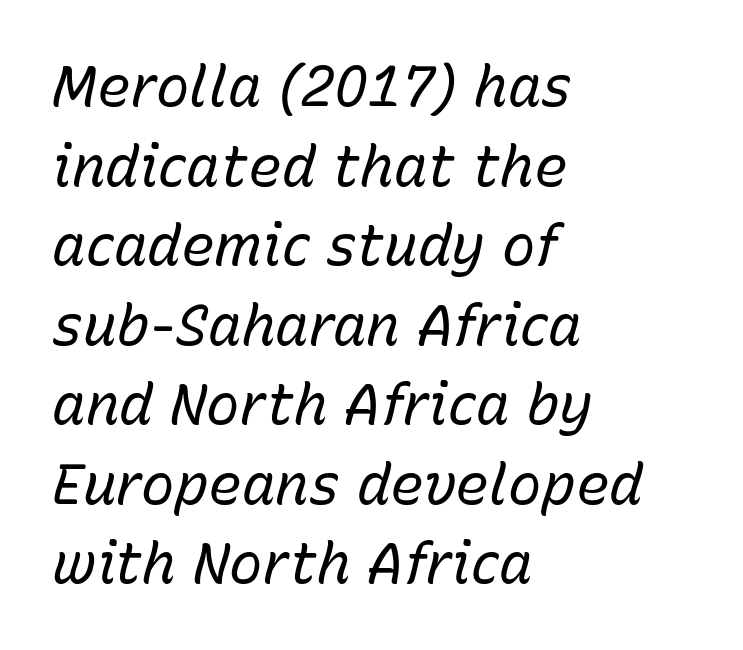
The image shows 56 px regular-weight type, italic (leaning right); set left-aligned, normal line spacing (1.42x), normal letter spacing, not underlined; low stroke contrast and a medium x-height.
